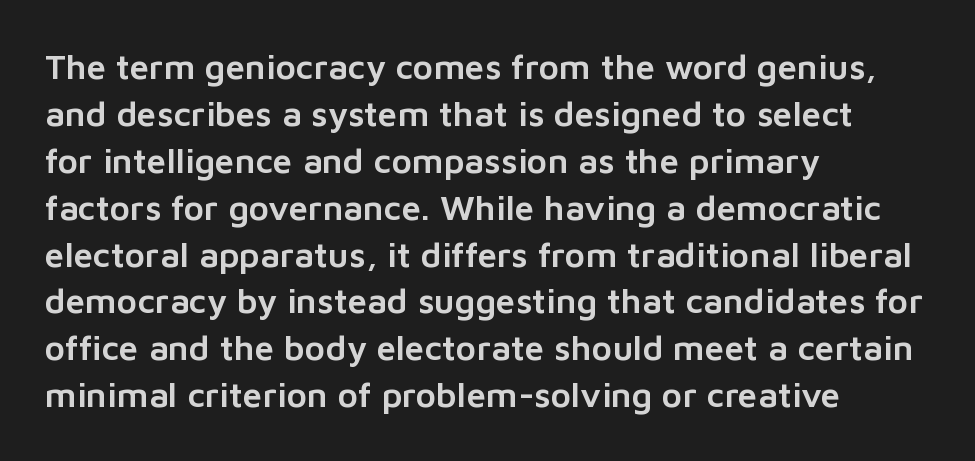
{"serif": "no", "italic": "no", "width": "normal", "stroke_contrast": "low", "x_height": "medium", "monospaced": "no", "underline": "no", "align": "left", "line_spacing": "normal", "line_spacing_ratio": 1.34, "letter_spacing": "normal", "letter_spacing_em": 0.0, "glyph_px": 35}
